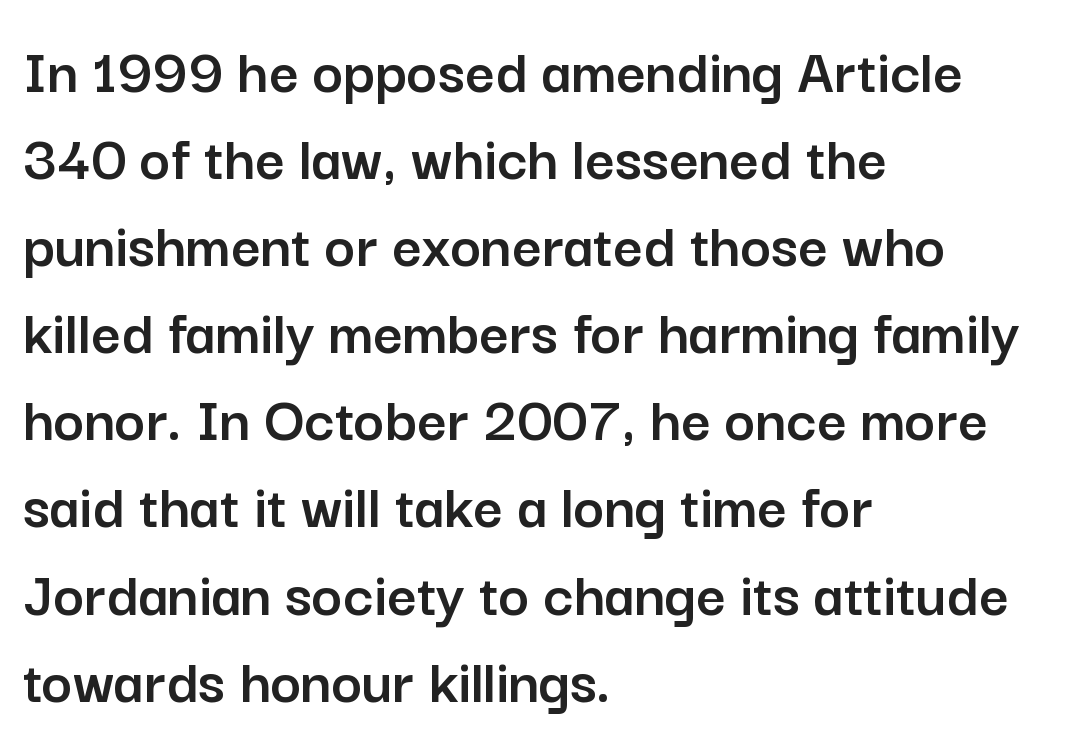
The image shows 65 px sans-serif type, upright; set left-aligned, normal line spacing (1.34x), normal letter spacing, not underlined; low stroke contrast and a medium x-height.
